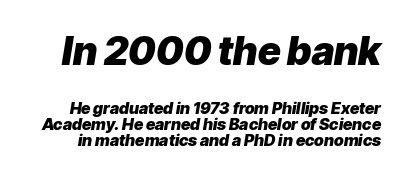
The image shows 39 px heavy type, italic (leaning right); set tight line spacing (1.01x), normal letter spacing, not underlined; the first (top) block is 2.44x larger; low stroke contrast and a medium x-height.
